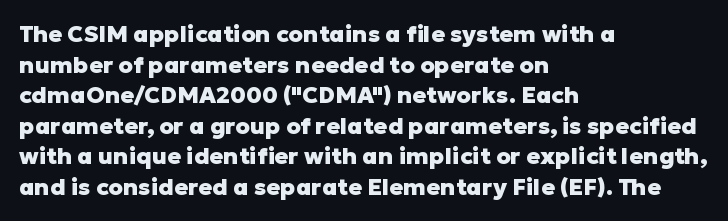
The image shows 23 px bold type, upright; set left-aligned, normal line spacing (1.33x), normal letter spacing, not underlined.
